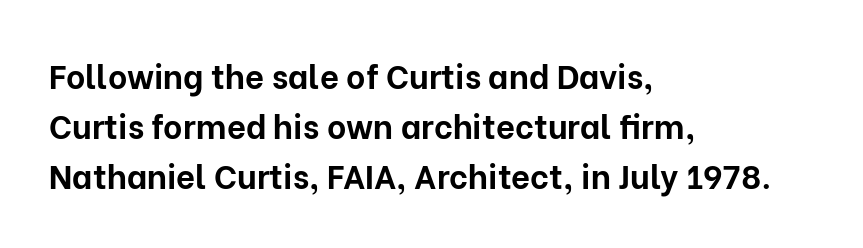
{"serif": "no", "italic": "no", "bold": "yes", "weight": "bold", "width": "normal", "stroke_contrast": "low", "x_height": "medium", "monospaced": "no", "underline": "no", "align": "left", "line_spacing": "normal", "line_spacing_ratio": 1.52, "letter_spacing": "normal", "letter_spacing_em": 0.0, "glyph_px": 33}
